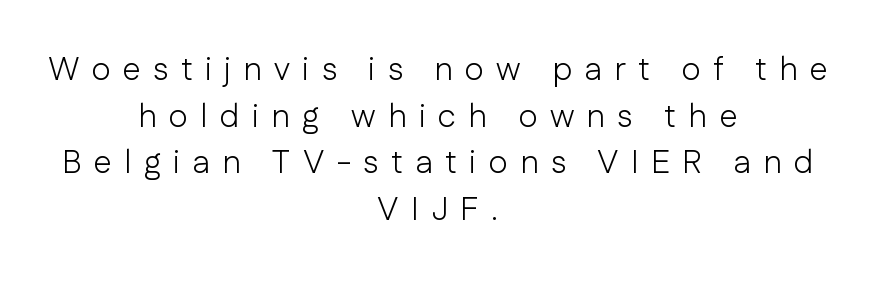
Underlining? Definitely not there. The typography opts for an upright posture over an oblique one. How are the letters spaced? Widely, with obvious added tracking. Spacing verdict: proportional, widths tailored to each character. This sample is center-justified, so both line endings float freely.
